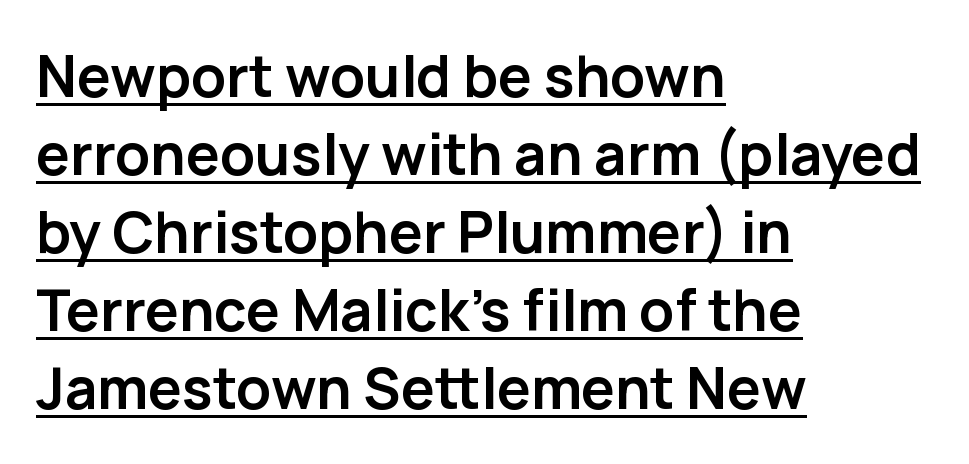
The image shows 57 px semibold sans-serif type, upright; set left-aligned, normal line spacing (1.37x), normal letter spacing, underlined; low stroke contrast and a medium x-height.
